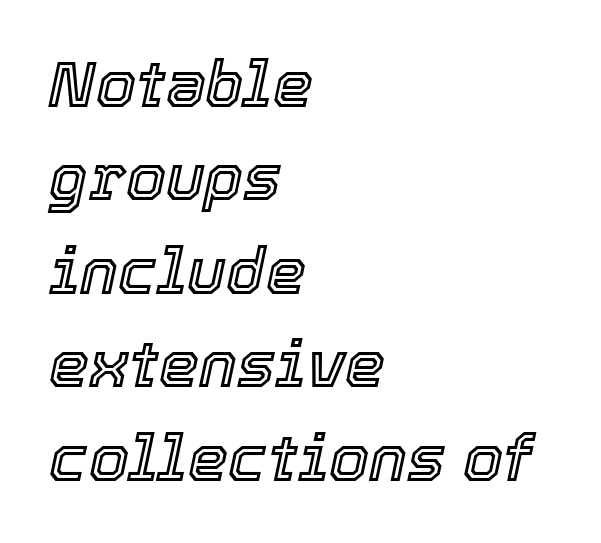
A typesetter would call this zero additional tracking. The face used here has a pronounced slope to its letters. Honestly, there is no underline to notice here at all. The lines are quadded left. Each letter keeps its own natural width here, so spacing adapts to shape.
